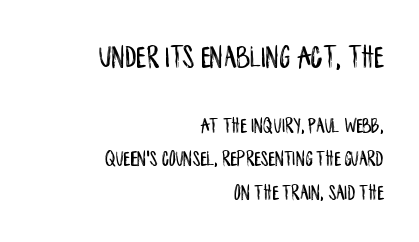
Q: Is the text italic (slanted)? A: No, it is upright.
Q: Is the typeface a serif or a sans-serif typeface? A: Sans-serif.
Q: Is the text underlined? A: No.
Q: How is the paragraph aligned? A: Right-aligned.
Q: Is the spacing between letters normal or unusually wide? A: Normal.
Q: Is the spacing between lines tight, normal or loose? A: Normal.
Q: Which block of text is set in a larger size, the first (top) or the second (bottom)? A: The first (top) one.
Q: Width (condensed, normal, or wide)? A: Condensed.
Q: Stroke contrast? A: Low.
Q: x-height? A: Large.
Q: Monospaced? A: No.
